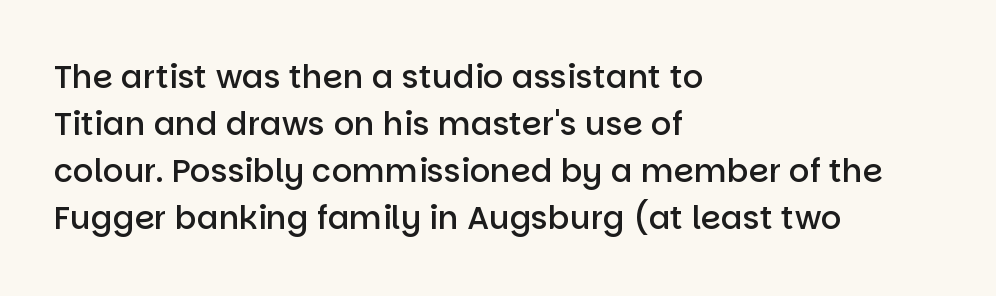
Short and long lines alike share a common starting point at left. Observe the absence of serifs on each vertical stroke in this sample. The type is set solid horizontally, with unmodified tracking. Does the lettering tilt? It doesn't — this is upright. Think of a printed novel: that variable character pitch is what you see here.
